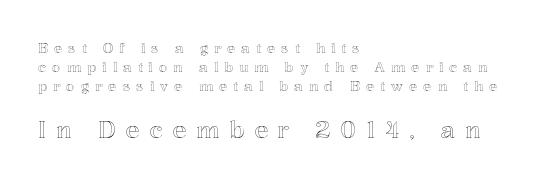
{"italic": "no", "underline": "no", "align": "left", "line_spacing": "normal", "line_spacing_ratio": 1.34, "letter_spacing": "wide", "letter_spacing_em": 0.42, "larger_block": "second", "size_ratio": 1.64, "glyph_px": 23}
